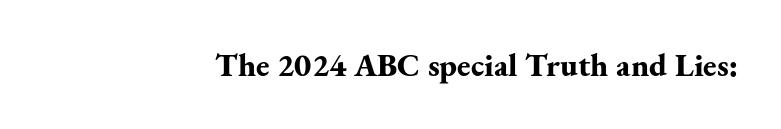
{"serif": "yes", "italic": "no", "bold": "yes", "weight": "bold", "width": "normal", "stroke_contrast": "medium", "x_height": "small", "monospaced": "no", "underline": "no", "letter_spacing": "normal", "letter_spacing_em": 0.0, "glyph_px": 32}
